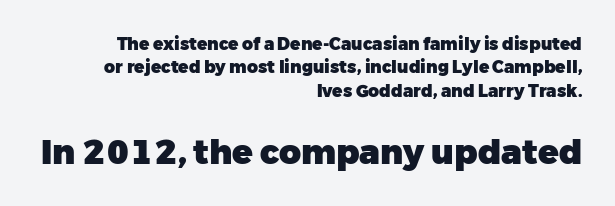
{"serif": "no", "italic": "no", "bold": "yes", "weight": "heavy", "width": "normal", "stroke_contrast": "low", "x_height": "medium", "monospaced": "no", "underline": "no", "align": "right", "line_spacing": "normal", "line_spacing_ratio": 1.38, "letter_spacing": "normal", "letter_spacing_em": 0.0, "larger_block": "second", "size_ratio": 2.0, "glyph_px": 34}
